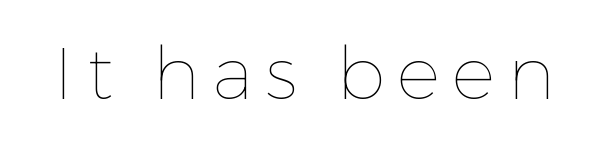
Q: Is the text bold? A: No.
Q: Is the text italic (slanted)? A: No, it is upright.
Q: Is the text underlined? A: No.
Q: Width (condensed, normal, or wide)? A: Normal.
Q: Stroke contrast? A: Low.
Q: x-height? A: Medium.
Q: Monospaced? A: No.
